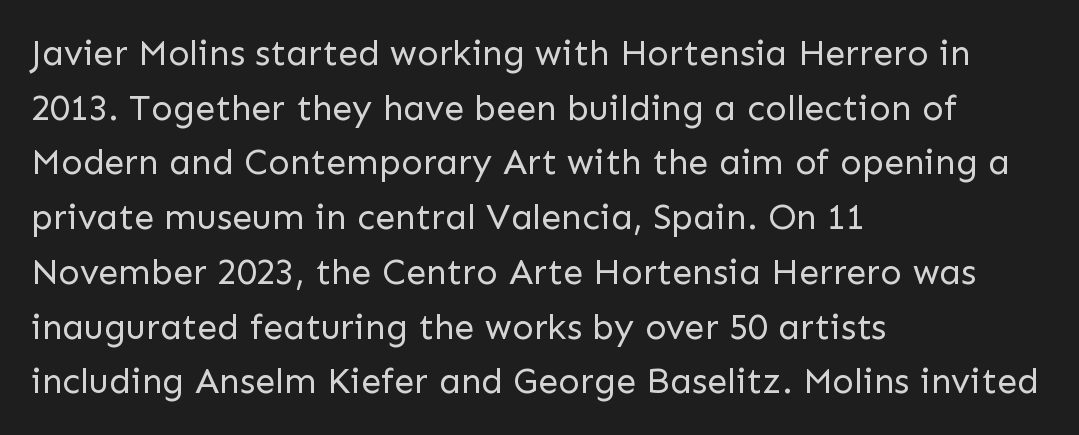
Q: Is the text bold? A: No.
Q: Is the text italic (slanted)? A: No, it is upright.
Q: Is the typeface a serif or a sans-serif typeface? A: Sans-serif.
Q: Is the text underlined? A: No.
Q: How is the paragraph aligned? A: Left-aligned.
Q: Is the spacing between letters normal or unusually wide? A: Normal.
Q: Is the spacing between lines tight, normal or loose? A: Normal.
Q: Width (condensed, normal, or wide)? A: Normal.
Q: Stroke contrast? A: Low.
Q: x-height? A: Medium.
Q: Monospaced? A: No.
